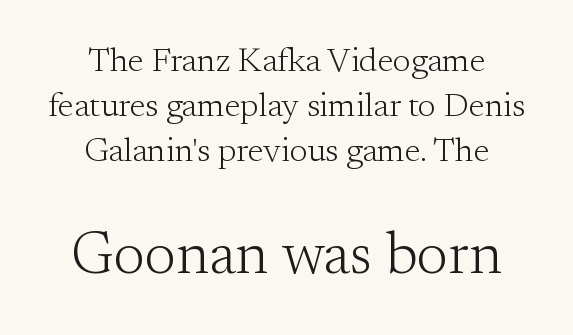
Q: Is the text bold? A: No.
Q: Is the text italic (slanted)? A: No, it is upright.
Q: Is the typeface a serif or a sans-serif typeface? A: Serif.
Q: Is the text underlined? A: No.
Q: How is the paragraph aligned? A: Centered.
Q: Is the spacing between letters normal or unusually wide? A: Normal.
Q: Is the spacing between lines tight, normal or loose? A: Normal.
Q: Which block of text is set in a larger size, the first (top) or the second (bottom)? A: The second (bottom) one.
Q: Width (condensed, normal, or wide)? A: Normal.
Q: Stroke contrast? A: Medium.
Q: x-height? A: Small.
Q: Monospaced? A: No.
